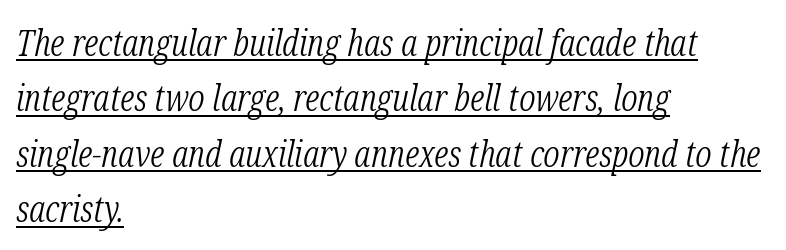
Is the type heavy? It reads as light-to-regular instead. The characters display serif detailing at their extremities. Leftover space on each line is placed entirely after the last word. Does the leading feel generous? No, just average. Tracking value appears to be zero — textbook default spacing.
